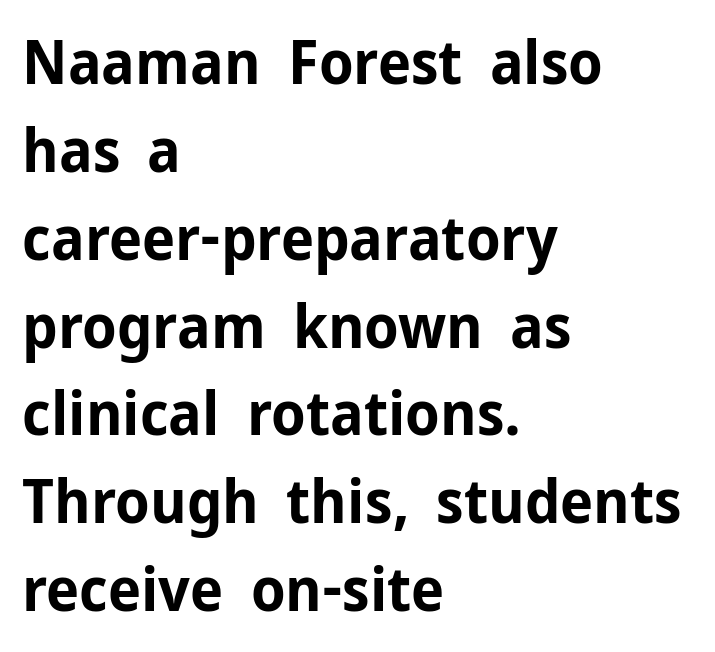
The image shows 61 px bold sans-serif type, upright; set left-aligned, normal line spacing (1.44x), normal letter spacing, not underlined; low stroke contrast and a medium x-height.
